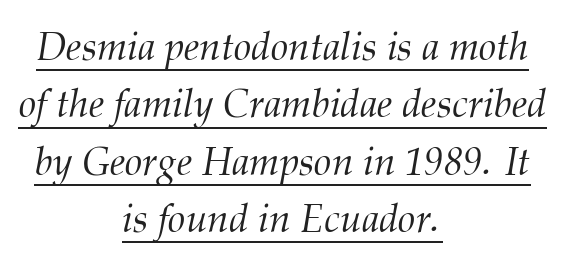
The image shows 39 px light serif type, italic (leaning right); set centered, normal line spacing (1.47x), normal letter spacing, underlined; medium stroke contrast and a medium x-height.
